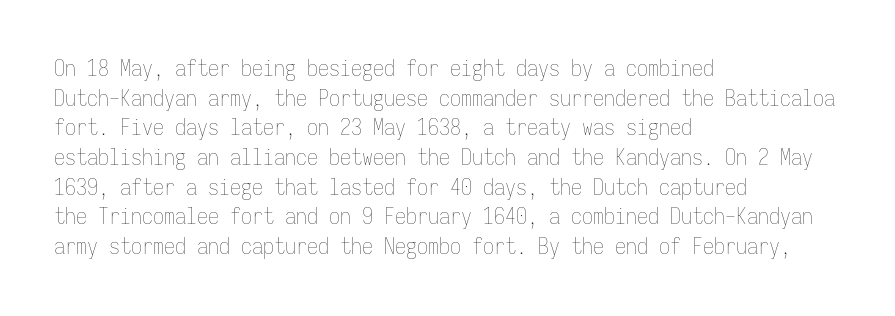
{"italic": "no", "bold": "no", "underline": "no", "align": "left", "line_spacing": "normal", "line_spacing_ratio": 1.35, "letter_spacing": "normal", "letter_spacing_em": 0.0, "glyph_px": 22}
